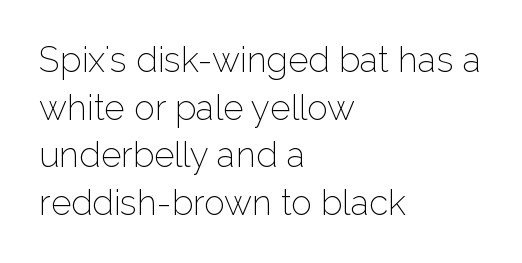
Q: Is the text bold? A: No.
Q: Is the text italic (slanted)? A: No, it is upright.
Q: Is the typeface a serif or a sans-serif typeface? A: Sans-serif.
Q: Is the text underlined? A: No.
Q: How is the paragraph aligned? A: Left-aligned.
Q: Is the spacing between letters normal or unusually wide? A: Normal.
Q: Is the spacing between lines tight, normal or loose? A: Normal.
Q: Width (condensed, normal, or wide)? A: Normal.
Q: Stroke contrast? A: Low.
Q: x-height? A: Medium.
Q: Monospaced? A: No.
